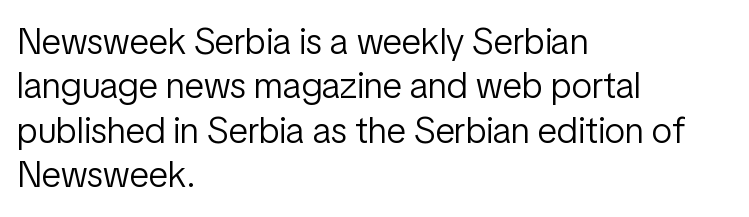
The font's upright variant was chosen for this text. Horizontally, the lines are justified to the leading edge only. Spacing verdict: proportional, widths tailored to each character. Only glyphs here, with clear space below each row. Default kerning and tracking; the words read as compact shapes.
